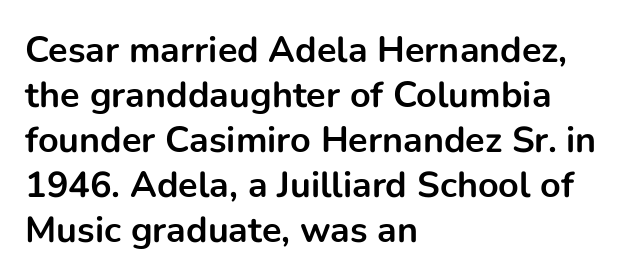
The image shows 36 px bold sans-serif type, upright; set left-aligned, normal line spacing (1.25x), normal letter spacing, not underlined; low stroke contrast and a medium x-height.
